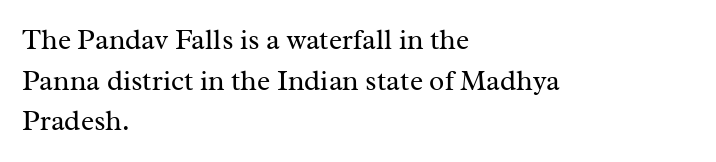
Horizontal alignment here is leftward, the default for most running prose. The type family on display is of the serif kind. Looks like regular typesetting: each glyph gets only the width it needs. The foot of each line stays bare and open. Style check: upright. Letters have the restrained weight of plain body copy at most.
